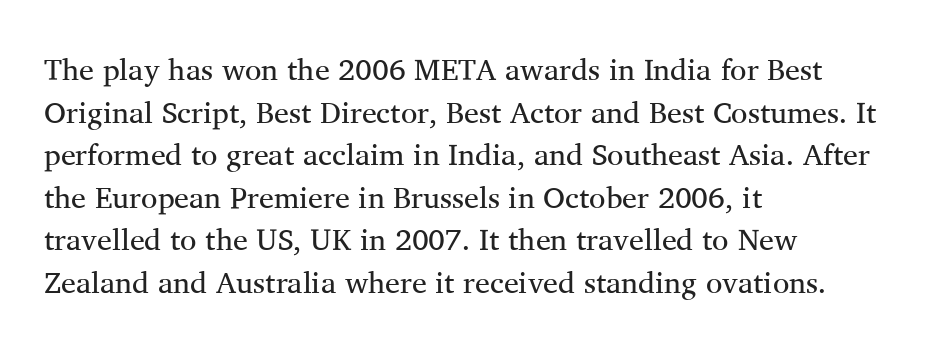
The typography opts for an upright posture over an oblique one. Spacing verdict: proportional, widths tailored to each character. The type is set solid horizontally, with unmodified tracking. A quiet, ordinary-to-light weight characterises the typeface. Layout note: lines flush left. Notice how descenders clear the ascenders below comfortably — that's standard leading.
